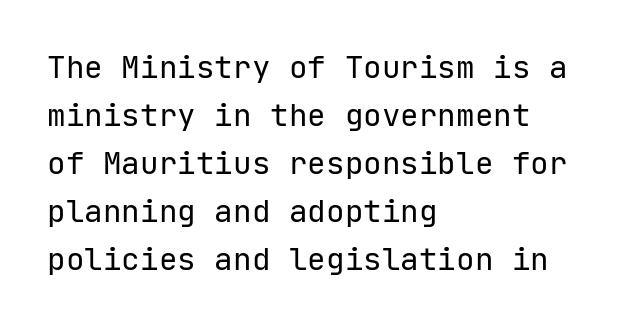
Monospaced: the letters line up in strict vertical columns. Honestly, there is no underline to notice here at all. Are there feet on the stems? There aren't — it's a sans. The letters stand straight up with perfectly vertical stems.
